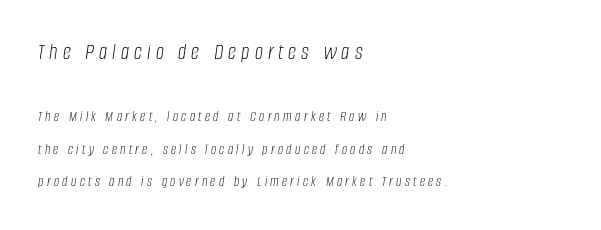
Clear beneath every line of the passage. The initial chunk of copy outweighs the following chunk in type size. The type is letterspaced generously, with wide tracking. Would a proofreader flag this as italicized? Yes. A classic flush-left, rag-right setting is used for this passage.
